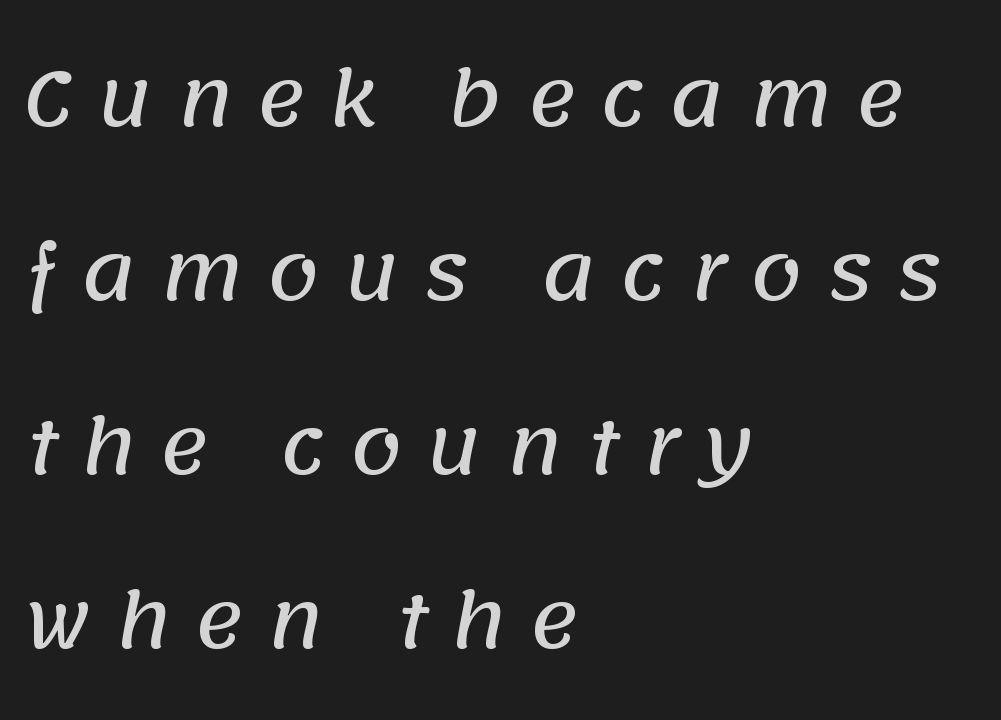
Q: Is the typeface a serif or a sans-serif typeface? A: Sans-serif.
Q: Is the text underlined? A: No.
Q: How is the paragraph aligned? A: Left-aligned.
Q: Is the spacing between letters normal or unusually wide? A: Unusually wide.
Q: Is the spacing between lines tight, normal or loose? A: Loose.
Q: Width (condensed, normal, or wide)? A: Normal.
Q: Stroke contrast? A: Low.
Q: x-height? A: Large.
Q: Monospaced? A: No.
